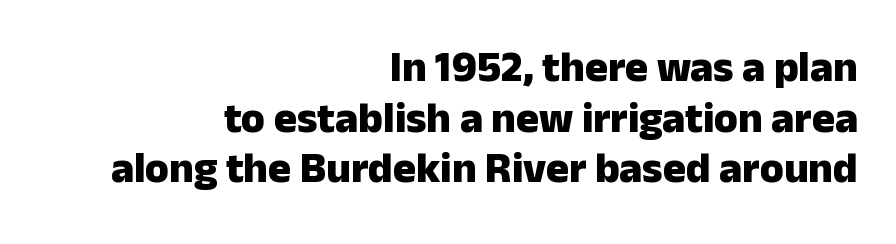
Q: Is the text bold? A: Yes.
Q: Is the text italic (slanted)? A: No, it is upright.
Q: Is the typeface a serif or a sans-serif typeface? A: Sans-serif.
Q: Is the text underlined? A: No.
Q: How is the paragraph aligned? A: Right-aligned.
Q: Is the spacing between letters normal or unusually wide? A: Normal.
Q: Width (condensed, normal, or wide)? A: Normal.
Q: Stroke contrast? A: Low.
Q: x-height? A: Medium.
Q: Monospaced? A: No.
